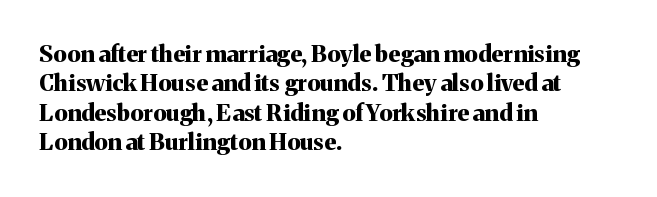
Q: Is the text bold? A: Yes.
Q: Is the text italic (slanted)? A: No, it is upright.
Q: Is the text underlined? A: No.
Q: How is the paragraph aligned? A: Left-aligned.
Q: Is the spacing between letters normal or unusually wide? A: Normal.
Q: Is the spacing between lines tight, normal or loose? A: Normal.
